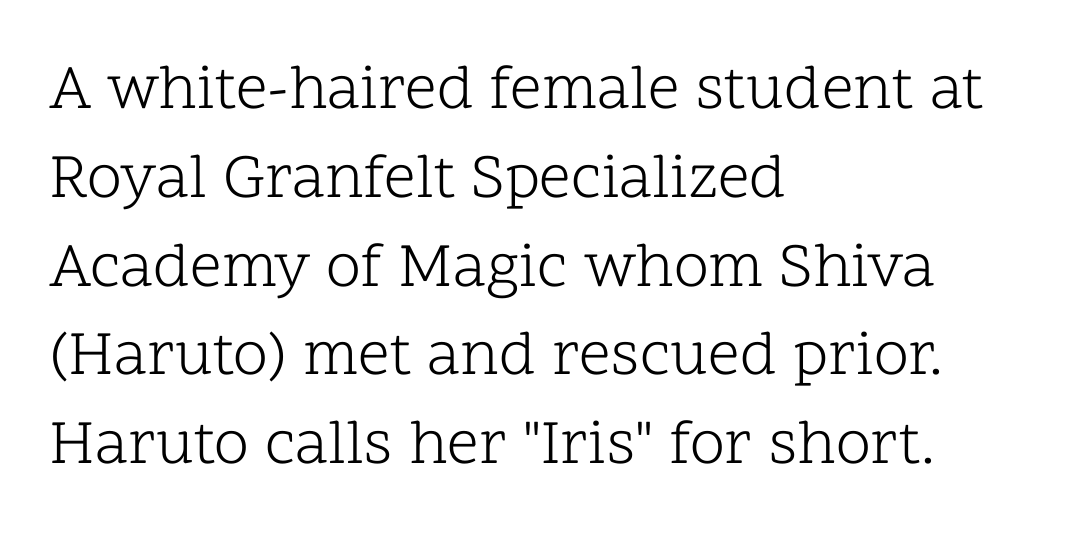
The image shows 63 px light serif type, upright; set left-aligned, normal line spacing (1.41x), normal letter spacing, not underlined; low stroke contrast and a medium x-height.
